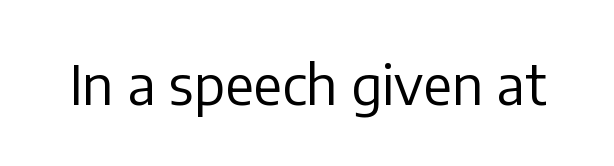
A typesetter would call this proportional, since set widths differ per character. The font sits on the lighter half of the weight spectrum, regular included. Italic? Not at all — the glyphs are vertical. Clear beneath every line of the passage. The letters sit at their default tracking, neither squeezed nor spread. This sample uses a sans-serif face.
